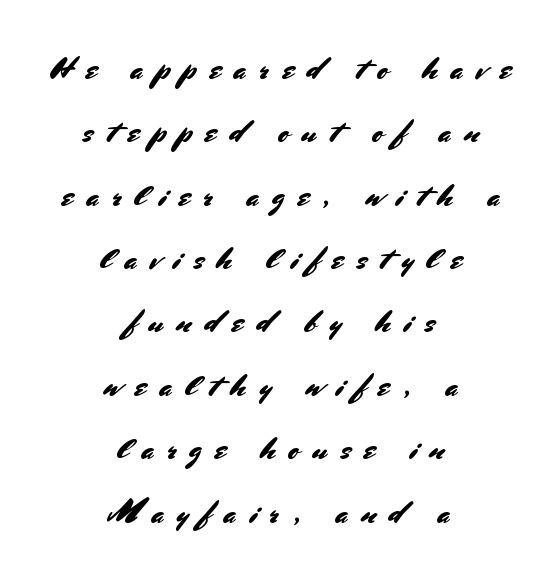
The image shows 32 px sans-serif type; set centered, loose line spacing (1.98x), unusually wide letter spacing (+0.41 em), not underlined; medium stroke contrast and a small x-height.
